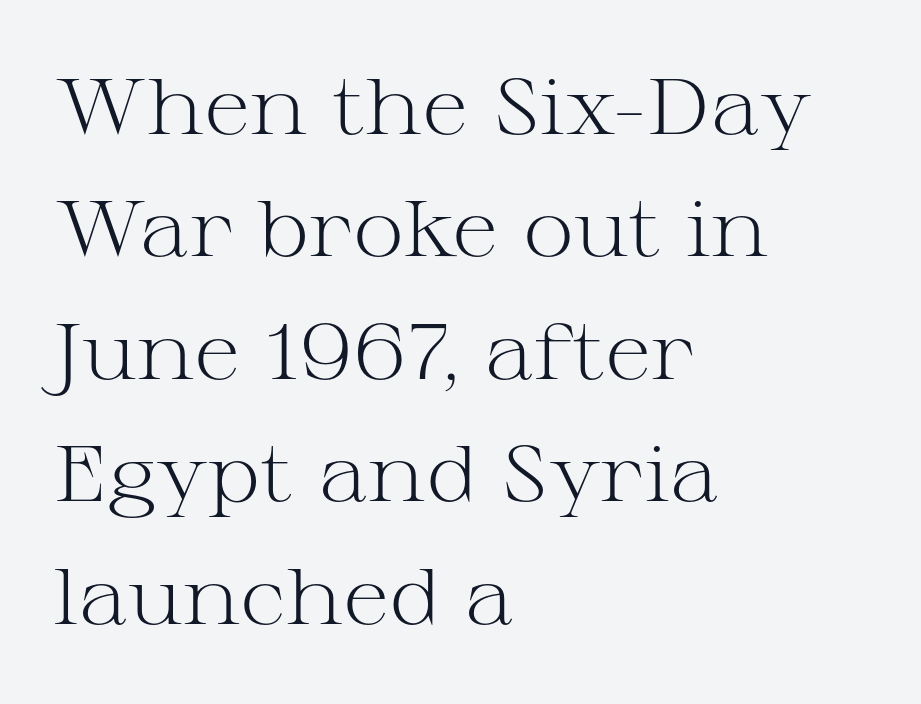
{"serif": "yes", "italic": "no", "bold": "no", "weight": "light", "width": "wide", "stroke_contrast": "medium", "x_height": "medium", "monospaced": "no", "underline": "no", "align": "left", "line_spacing": "normal", "line_spacing_ratio": 1.57, "letter_spacing": "normal", "letter_spacing_em": 0.0, "glyph_px": 78}
